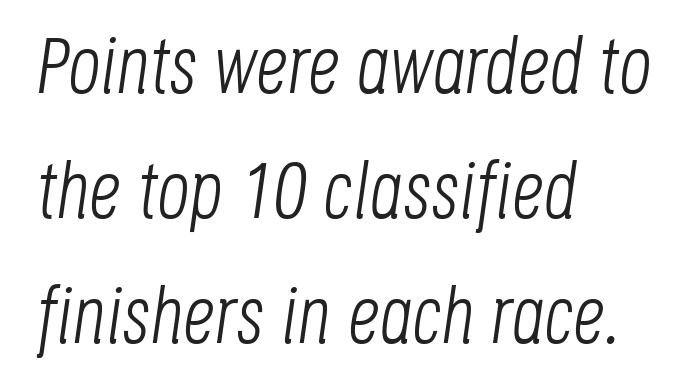
{"italic": "yes", "lean": "right", "slant_degrees": 8, "bold": "no", "weight": "light", "width": "condensed", "stroke_contrast": "low", "x_height": "large", "monospaced": "no", "underline": "no", "align": "left", "line_spacing": "normal", "line_spacing_ratio": 1.56, "letter_spacing": "normal", "letter_spacing_em": 0.0, "glyph_px": 80}
